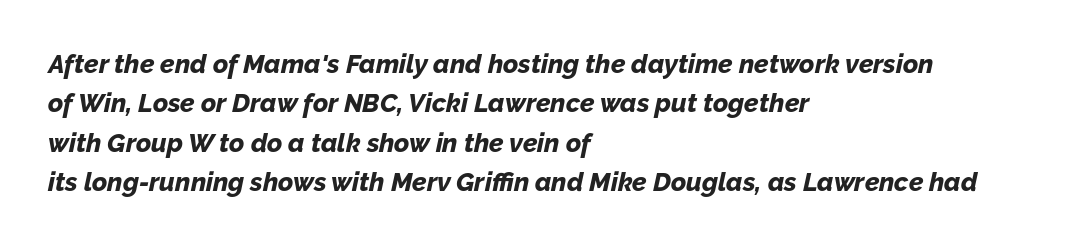
{"italic": "yes", "lean": "right", "slant_degrees": 12, "bold": "yes", "underline": "no", "align": "left", "line_spacing": "normal", "line_spacing_ratio": 1.51, "letter_spacing": "normal", "letter_spacing_em": 0.0, "glyph_px": 26}
